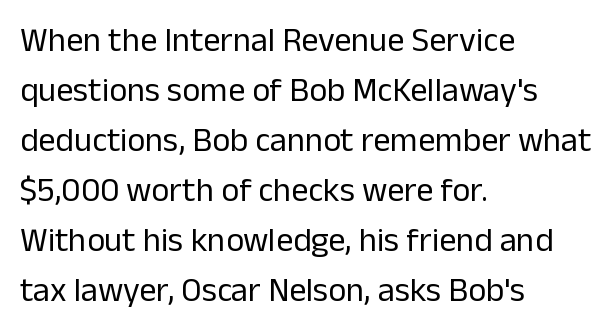
Q: Is the text bold? A: No.
Q: Is the text italic (slanted)? A: No, it is upright.
Q: Is the typeface a serif or a sans-serif typeface? A: Sans-serif.
Q: Is the text underlined? A: No.
Q: How is the paragraph aligned? A: Left-aligned.
Q: Is the spacing between letters normal or unusually wide? A: Normal.
Q: Is the spacing between lines tight, normal or loose? A: Normal.
Q: Width (condensed, normal, or wide)? A: Normal.
Q: Stroke contrast? A: Low.
Q: x-height? A: Medium.
Q: Monospaced? A: No.
